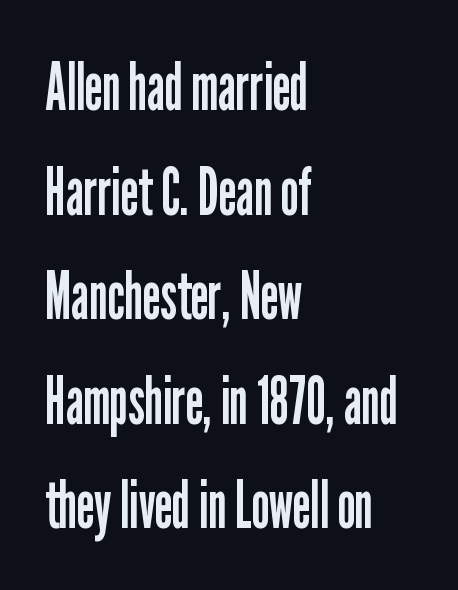
If you drew a line through each stem, it would be perfectly vertical. Normally led — the rows are evenly, conventionally spaced. Examine the stroke ends and you'll find no serifs. The setting favours the left margin, as ordinary paragraphs usually do. The letters look calm and open, with moderate or lighter stems.
